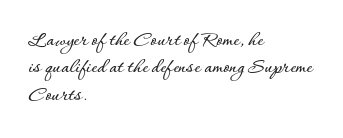
{"underline": "no", "align": "left", "line_spacing": "normal", "line_spacing_ratio": 1.25, "letter_spacing": "normal", "letter_spacing_em": 0.0, "glyph_px": 22}
